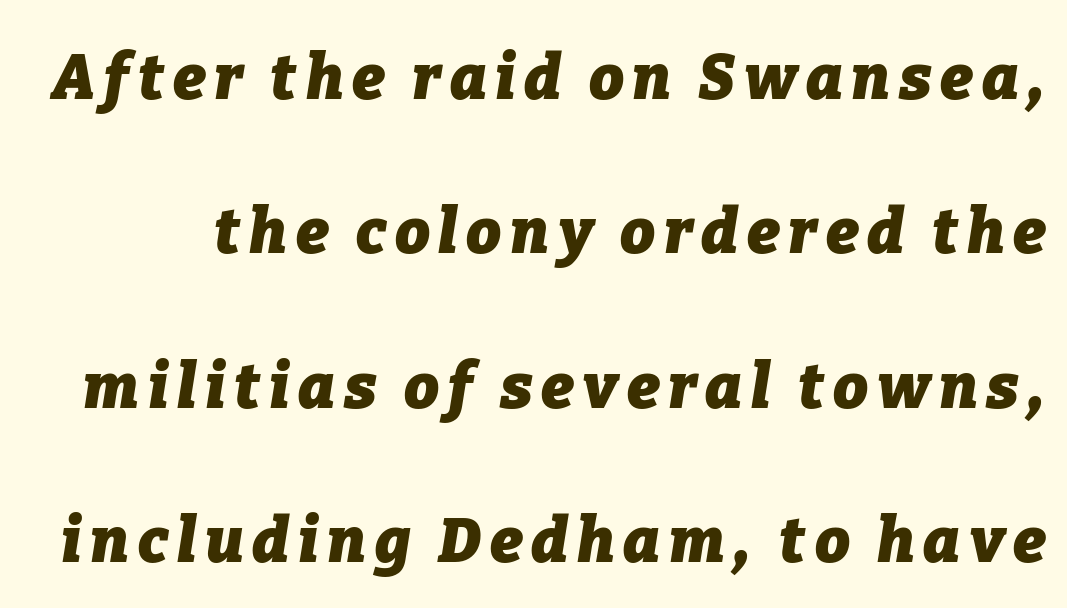
These words are printed bold, with thick strokes throughout. Successive baselines arrive slowly, with a big drop between each. Each letter keeps its own natural width here, so spacing adapts to shape. Unmarked baselines from the first word to the last.
